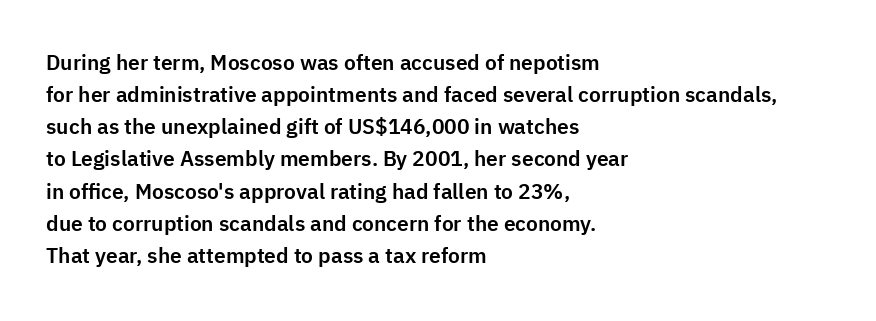
Q: Is the text italic (slanted)? A: No, it is upright.
Q: Is the text underlined? A: No.
Q: How is the paragraph aligned? A: Left-aligned.
Q: Is the spacing between letters normal or unusually wide? A: Normal.
Q: Is the spacing between lines tight, normal or loose? A: Normal.
